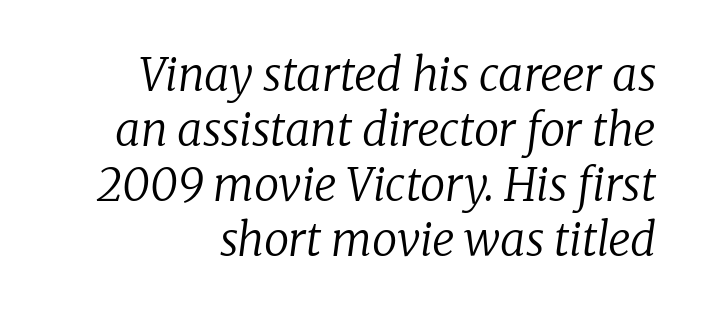
{"serif": "yes", "italic": "yes", "lean": "right", "slant_degrees": 8, "bold": "no", "weight": "regular", "width": "normal", "stroke_contrast": "low", "x_height": "medium", "monospaced": "no", "underline": "no", "align": "right", "line_spacing_ratio": 1.22, "letter_spacing": "normal", "letter_spacing_em": 0.0, "glyph_px": 45}
